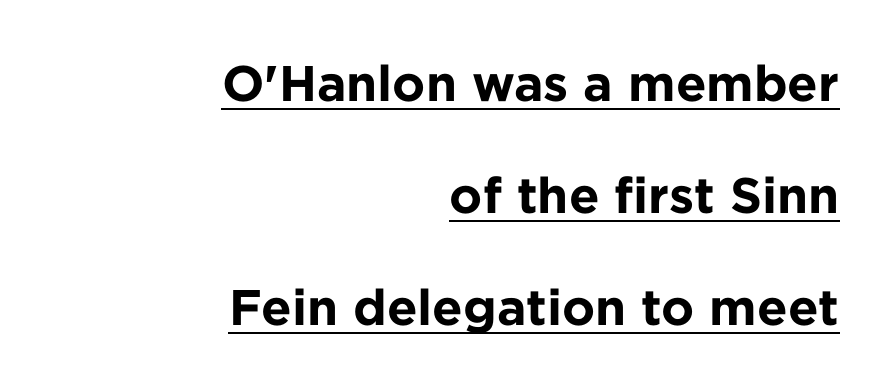
Q: Is the text bold? A: Yes.
Q: Is the text italic (slanted)? A: No, it is upright.
Q: Is the typeface a serif or a sans-serif typeface? A: Sans-serif.
Q: Is the text underlined? A: Yes.
Q: How is the paragraph aligned? A: Right-aligned.
Q: Is the spacing between letters normal or unusually wide? A: Normal.
Q: Is the spacing between lines tight, normal or loose? A: Loose.
Q: Width (condensed, normal, or wide)? A: Normal.
Q: Stroke contrast? A: Low.
Q: x-height? A: Medium.
Q: Monospaced? A: No.
